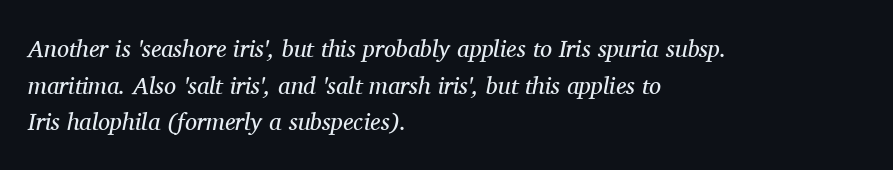
{"italic": "yes", "lean": "right", "slant_degrees": 11, "bold": "no", "underline": "no", "align": "left", "line_spacing": "normal", "line_spacing_ratio": 1.53, "letter_spacing": "normal", "letter_spacing_em": 0.0, "glyph_px": 24}
